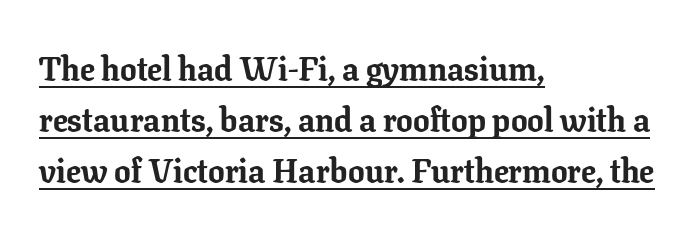
Q: Is the text bold? A: Yes.
Q: Is the text italic (slanted)? A: No, it is upright.
Q: Is the typeface a serif or a sans-serif typeface? A: Serif.
Q: Is the text underlined? A: Yes.
Q: How is the paragraph aligned? A: Left-aligned.
Q: Is the spacing between letters normal or unusually wide? A: Normal.
Q: Is the spacing between lines tight, normal or loose? A: Normal.
Q: Width (condensed, normal, or wide)? A: Normal.
Q: Stroke contrast? A: Low.
Q: x-height? A: Medium.
Q: Monospaced? A: No.
